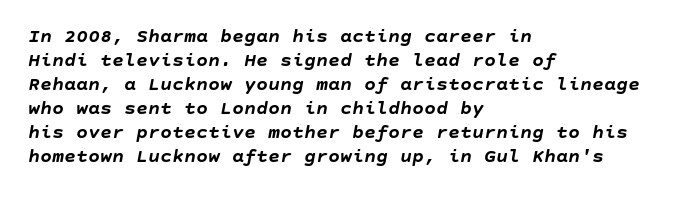
The image shows 20 px bold type, italic (leaning right); set left-aligned, line spacing 1.2x, normal letter spacing, not underlined.
